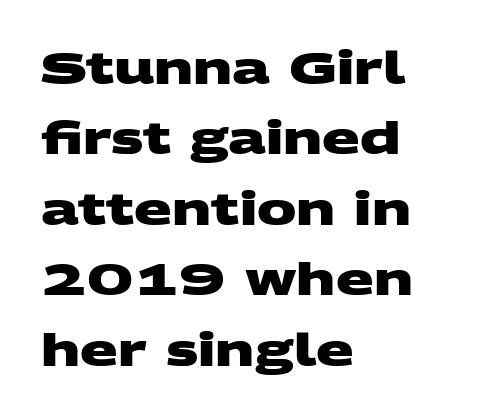
The gap between lines stays unmarked. Does extra space separate the letters? No, they use regular spacing. Notice how descenders clear the ascenders below comfortably — that's standard leading. The letters are bold, with thick, heavy strokes. Proportional: the letters do not fall into vertical columns.
